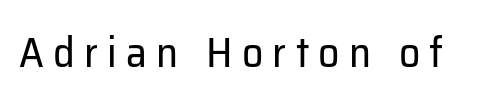
Do the characters align in a grid? No, the font is proportional. Vertical strokes here are truly vertical. Observe the absence of serifs on each vertical stroke in this sample. Compared with typical body copy, the letter spacing here is much looser. A bare baseline throughout the passage.
